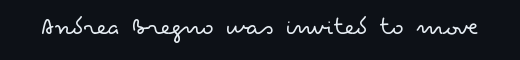
{"italic": "no", "bold": "no", "underline": "no", "letter_spacing": "normal", "letter_spacing_em": 0.0, "glyph_px": 27}
